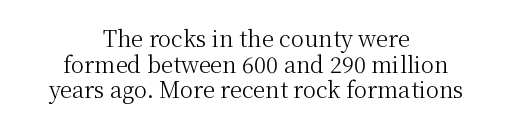
The image shows 22 px text type, upright; set centered, line spacing 1.17x, normal letter spacing, not underlined.
